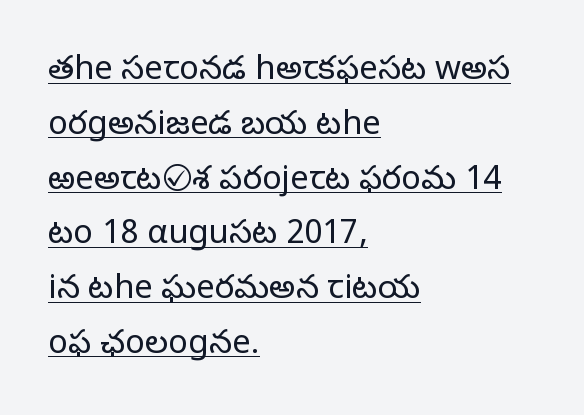
The image shows 33 px light sans-serif type, upright; set left-aligned, normal line spacing (1.66x), normal letter spacing, underlined; low stroke contrast and a medium x-height.
